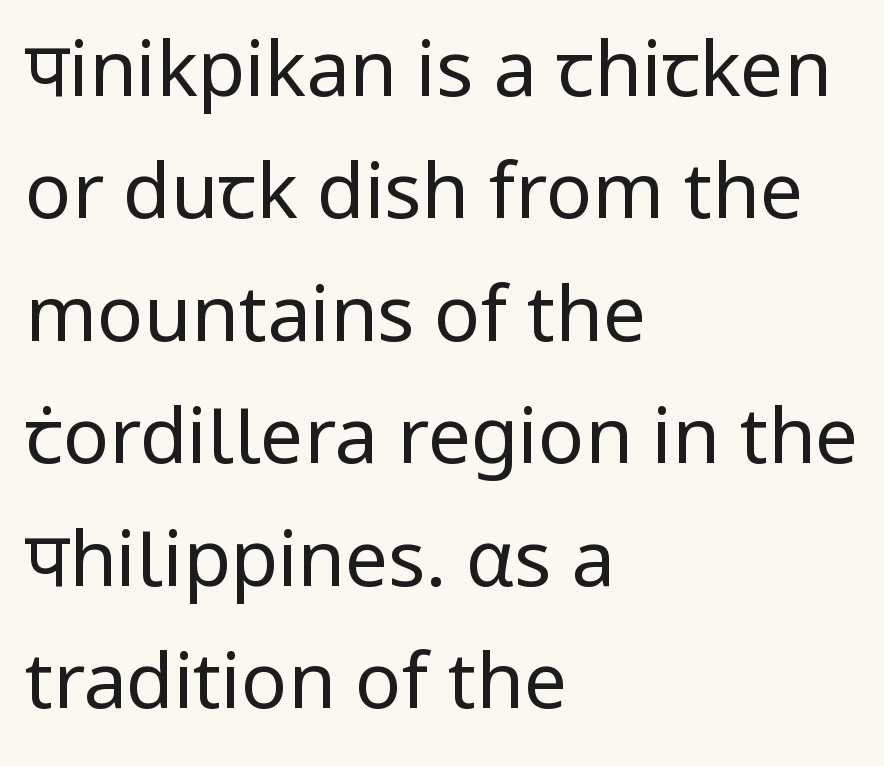
{"serif": "no", "italic": "no", "bold": "no", "weight": "regular", "width": "normal", "stroke_contrast": "low", "x_height": "medium", "monospaced": "no", "underline": "no", "align": "left", "line_spacing": "normal", "line_spacing_ratio": 1.59, "letter_spacing": "normal", "letter_spacing_em": 0.0, "glyph_px": 77}
